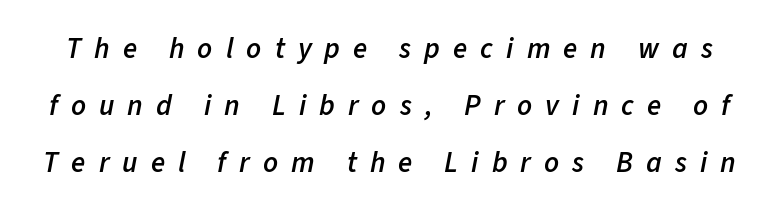
Q: Is the text bold? A: Semi-bold.
Q: Is the text italic (slanted)? A: Yes, it leans right by about 11 degrees.
Q: Is the text underlined? A: No.
Q: Is the spacing between letters normal or unusually wide? A: Unusually wide.
Q: Is the spacing between lines tight, normal or loose? A: Loose.
Q: Width (condensed, normal, or wide)? A: Normal.
Q: Stroke contrast? A: Low.
Q: x-height? A: Medium.
Q: Monospaced? A: No.
